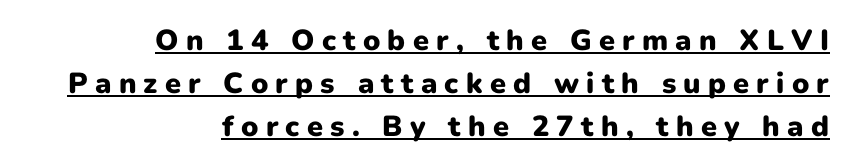
{"serif": "no", "italic": "no", "bold": "yes", "weight": "heavy", "width": "normal", "stroke_contrast": "low", "x_height": "medium", "monospaced": "no", "underline": "yes", "align": "right", "line_spacing": "normal", "line_spacing_ratio": 1.48, "letter_spacing": "wide", "letter_spacing_em": 0.25, "glyph_px": 29}
